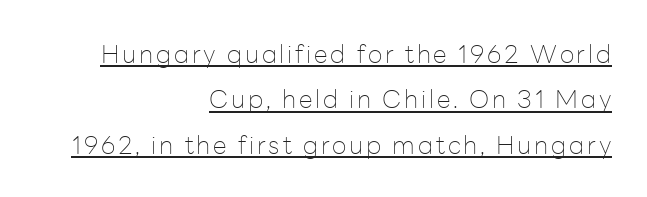
Like a heading marked for emphasis, these lines bear an underscore. The paragraph has a hard right edge and a soft left edge. Unbolded letterforms with no extra heft. The letters stand straight up with perfectly vertical stems.
